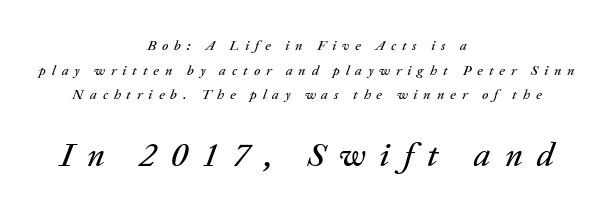
Q: Is the text italic (slanted)? A: Yes, it leans right by about 20 degrees.
Q: Is the text underlined? A: No.
Q: How is the paragraph aligned? A: Centered.
Q: Is the spacing between letters normal or unusually wide? A: Unusually wide.
Q: Which block of text is set in a larger size, the first (top) or the second (bottom)? A: The second (bottom) one.
Q: Width (condensed, normal, or wide)? A: Normal.
Q: Stroke contrast? A: Low.
Q: x-height? A: Medium.
Q: Monospaced? A: No.
